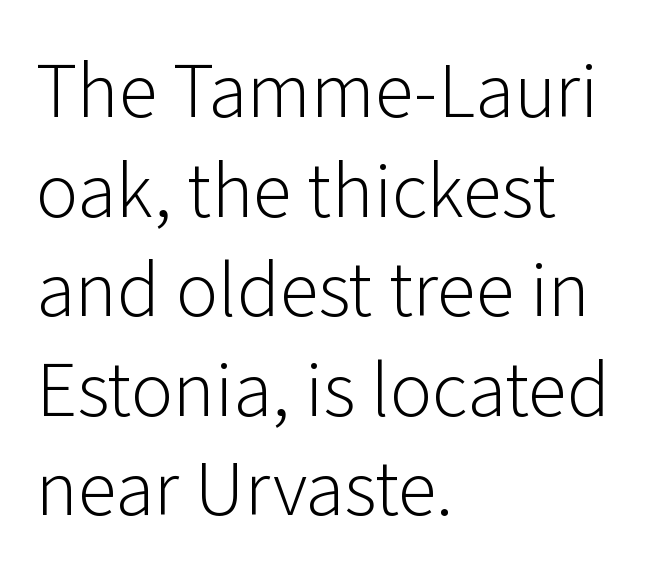
{"serif": "no", "italic": "no", "bold": "no", "weight": "light", "width": "normal", "stroke_contrast": "low", "x_height": "medium", "monospaced": "no", "underline": "no", "align": "left", "line_spacing": "normal", "line_spacing_ratio": 1.26, "letter_spacing": "normal", "letter_spacing_em": 0.0, "glyph_px": 79}
